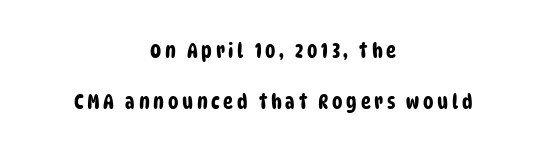
{"underline": "no", "align": "center", "line_spacing": "loose", "line_spacing_ratio": 2.44, "glyph_px": 21}
